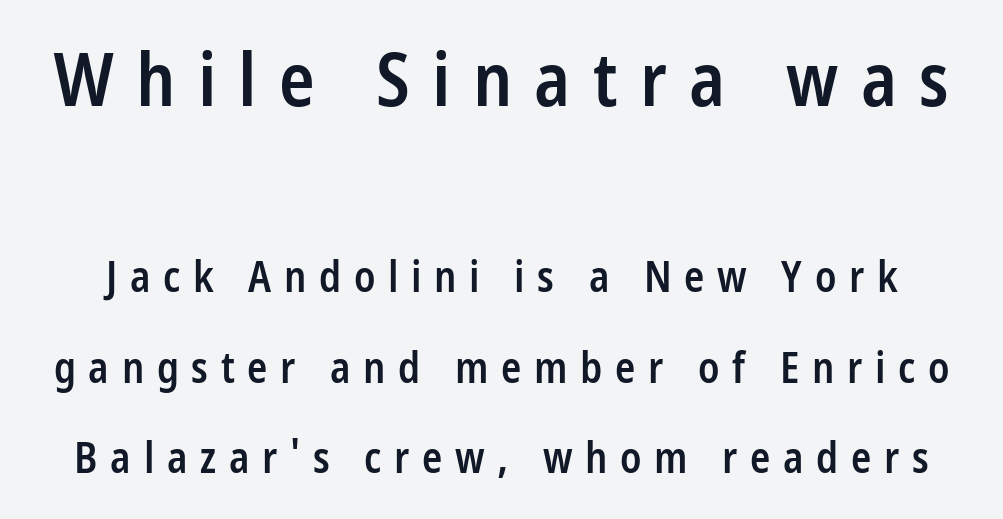
The image shows 74 px semibold, condensed sans-serif type, upright; set loose line spacing (2.16x), unusually wide letter spacing (+0.3 em), not underlined; the first (top) block is 1.76x larger; low stroke contrast and a medium x-height.
